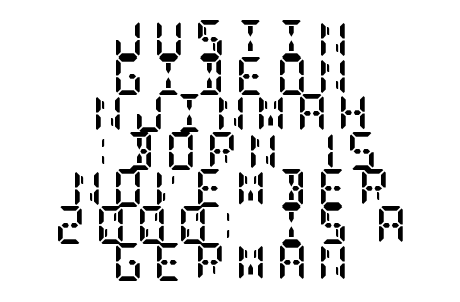
The image shows 38 px semibold, condensed serif type, upright; set centered, tight line spacing (0.98x), unusually wide letter spacing (+0.26 em), not underlined; low stroke contrast and a large x-height.
